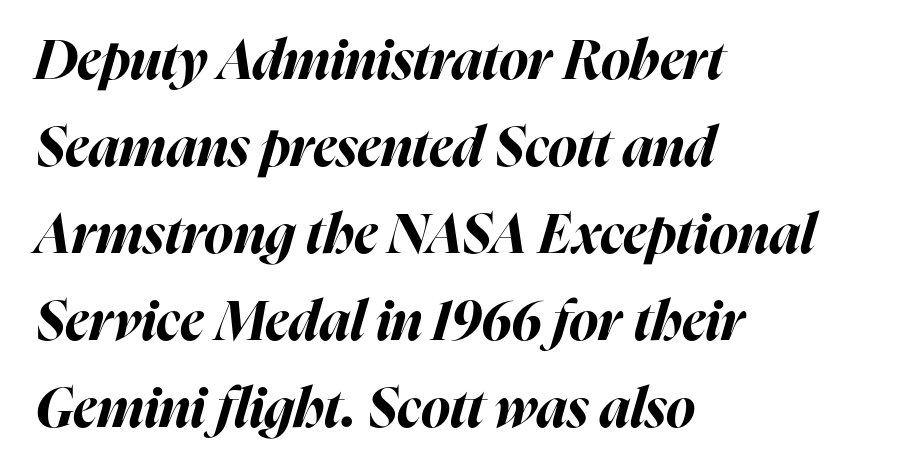
Successive baselines arrive at the customary interval. The baseline area is clear. There's an unmistakable incline to the writing here. The ragged edge is on the right, which tells us the setting is flush left.
